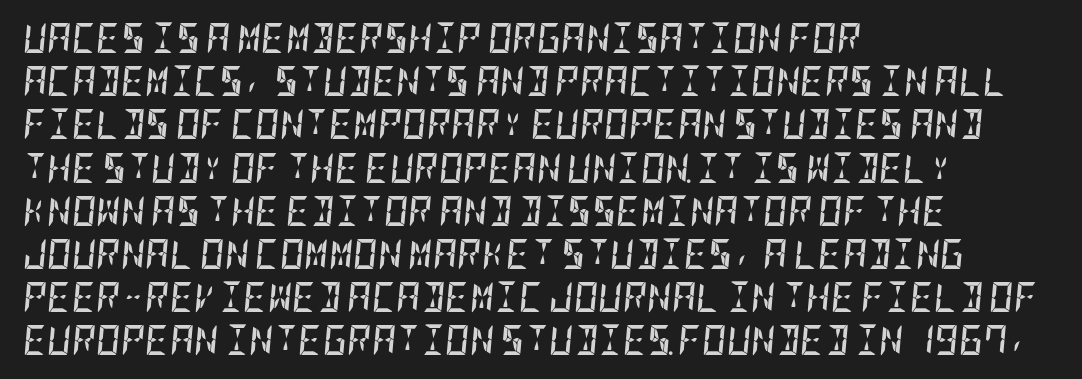
The lines in this sample share a left origin and differ only in where they stop. These lines carry a lot of weight — the face is fully bold. This sample keeps an unexceptional amount of space between lines. Rule under the text: the space is simply empty. This is oblique type, the kind used for emphasis or titles. In terms of letterspacing, this is plain default setting.
